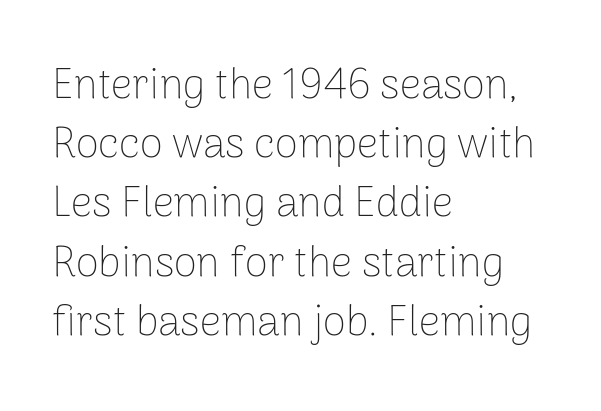
Q: Is the text bold? A: No.
Q: Is the text italic (slanted)? A: No, it is upright.
Q: Is the typeface a serif or a sans-serif typeface? A: Sans-serif.
Q: Is the text underlined? A: No.
Q: How is the paragraph aligned? A: Left-aligned.
Q: Is the spacing between letters normal or unusually wide? A: Normal.
Q: Is the spacing between lines tight, normal or loose? A: Normal.
Q: Width (condensed, normal, or wide)? A: Normal.
Q: Stroke contrast? A: Low.
Q: x-height? A: Medium.
Q: Monospaced? A: No.
